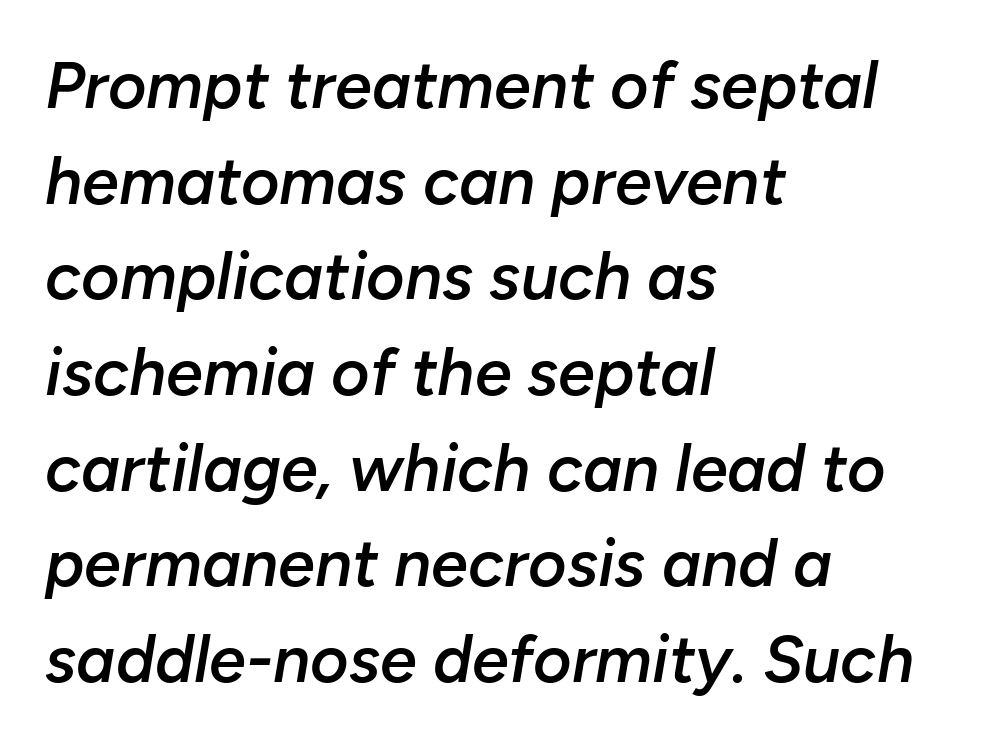
The image shows 66 px semibold type, italic (leaning right); set left-aligned, normal line spacing (1.45x), normal letter spacing, not underlined; low stroke contrast and a medium x-height.
